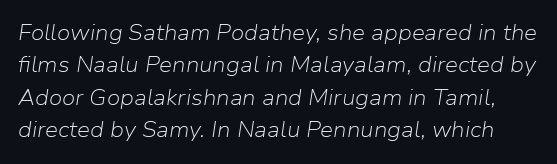
{"italic": "yes", "lean": "right", "slant_degrees": 9, "bold": "no", "underline": "no", "line_spacing": "normal", "line_spacing_ratio": 1.54, "letter_spacing": "normal", "letter_spacing_em": 0.0, "glyph_px": 21}
